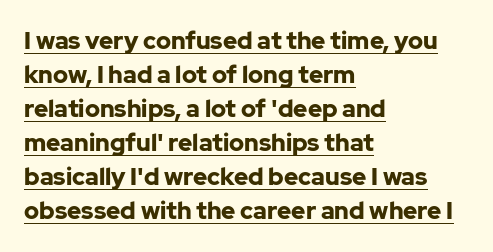
Q: Is the text bold? A: Yes.
Q: Is the text italic (slanted)? A: No, it is upright.
Q: Is the text underlined? A: Yes.
Q: How is the paragraph aligned? A: Left-aligned.
Q: Is the spacing between letters normal or unusually wide? A: Normal.
Q: Is the spacing between lines tight, normal or loose? A: Normal.
